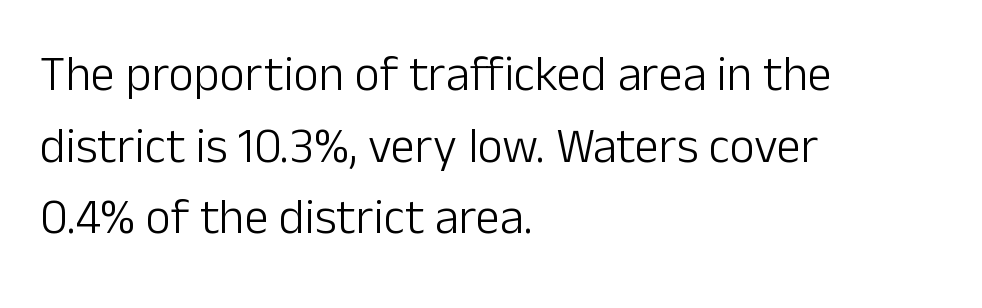
The image shows 49 px light sans-serif type, upright; set left-aligned, normal line spacing (1.46x), normal letter spacing, not underlined; low stroke contrast and a medium x-height.
